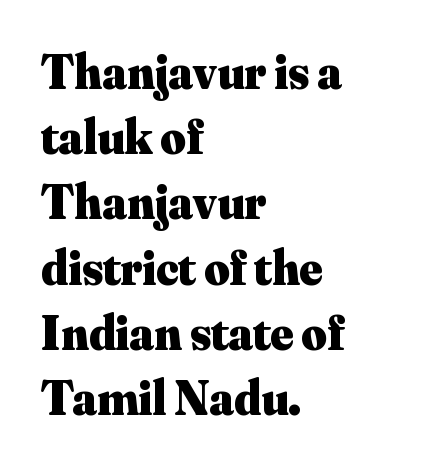
The image shows 49 px heavy serif type, upright; set left-aligned, normal line spacing (1.33x), normal letter spacing, not underlined; medium stroke contrast and a small x-height.
